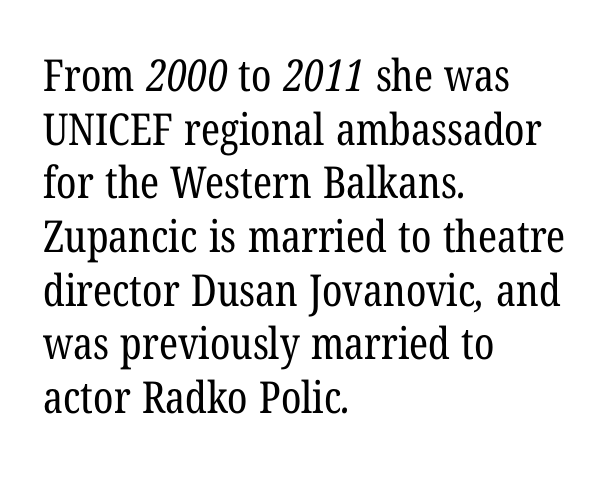
Descenders hang freely into open space. Which margin do the lines hug? The left one — the right edge is uneven. Characters follow at the spacing the type designer built in. A serif font was chosen for this passage. Each stroke keeps to a modest, everyday thickness or less.
